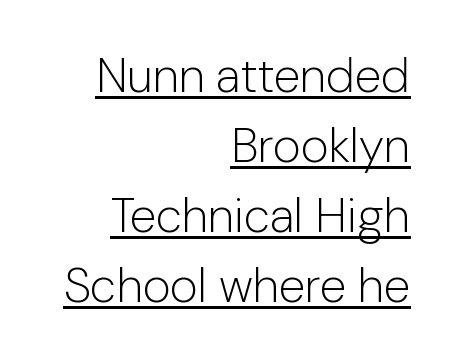
{"serif": "no", "italic": "no", "bold": "no", "weight": "light", "width": "normal", "stroke_contrast": "low", "x_height": "medium", "monospaced": "no", "underline": "yes", "align": "right", "line_spacing": "normal", "line_spacing_ratio": 1.46, "letter_spacing": "normal", "letter_spacing_em": 0.0, "glyph_px": 48}
